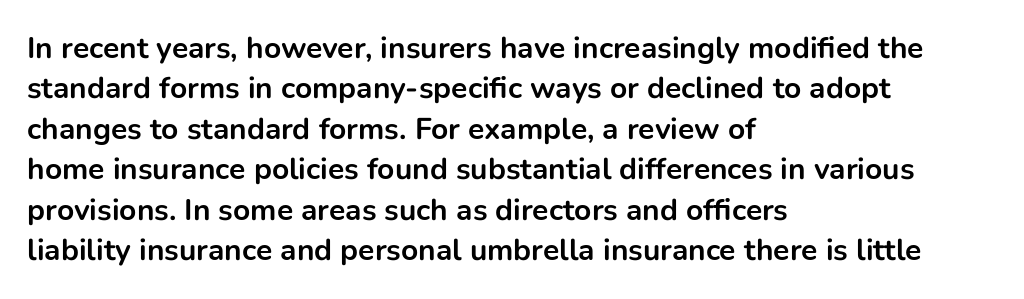
Q: Is the text bold? A: Yes.
Q: Is the text italic (slanted)? A: No, it is upright.
Q: Is the typeface a serif or a sans-serif typeface? A: Sans-serif.
Q: Is the text underlined? A: No.
Q: How is the paragraph aligned? A: Left-aligned.
Q: Is the spacing between letters normal or unusually wide? A: Normal.
Q: Is the spacing between lines tight, normal or loose? A: Normal.
Q: Width (condensed, normal, or wide)? A: Normal.
Q: Stroke contrast? A: Low.
Q: x-height? A: Medium.
Q: Monospaced? A: No.
